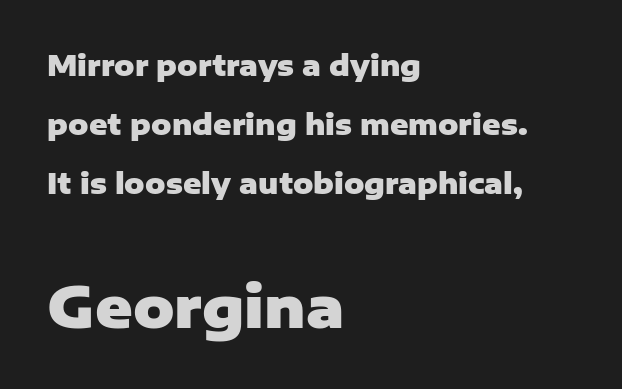
Observe the ordinary spacing: letters are neighbours, not strangers. A typesetter would call this proportional, since set widths differ per character. Leading is clearly above the norm, producing a sparse column. The lower block of text is set noticeably larger than the block above it.
